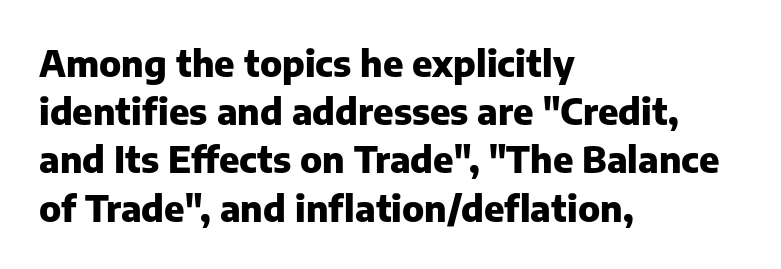
These lines are rendered in a variable-pitch font. The line-height multiplier appears to be the usual default. Does the lettering tilt? It doesn't — this is upright. Here the glyphs are tracked normally, forming tight word shapes. Type without underlining.
